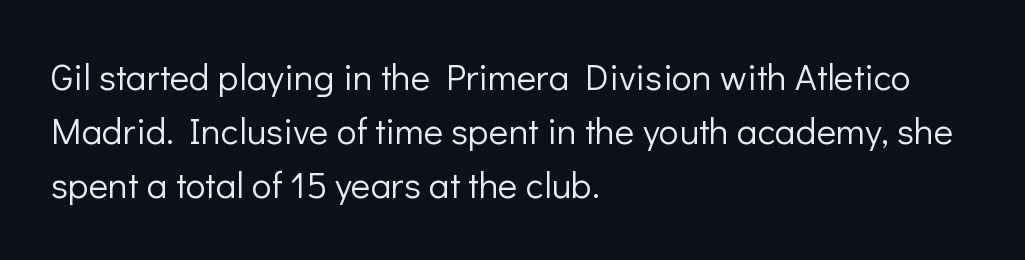
Q: Is the text bold? A: No.
Q: Is the text italic (slanted)? A: No, it is upright.
Q: Is the typeface a serif or a sans-serif typeface? A: Sans-serif.
Q: Is the text underlined? A: No.
Q: How is the paragraph aligned? A: Left-aligned.
Q: Is the spacing between letters normal or unusually wide? A: Normal.
Q: Is the spacing between lines tight, normal or loose? A: Normal.
Q: Width (condensed, normal, or wide)? A: Normal.
Q: Stroke contrast? A: Low.
Q: x-height? A: Medium.
Q: Monospaced? A: No.
